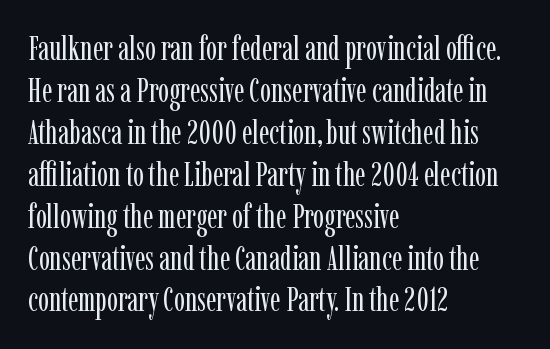
{"serif": "yes", "italic": "no", "bold": "no", "weight": "regular", "width": "condensed", "stroke_contrast": "low", "x_height": "medium", "monospaced": "no", "underline": "no", "align": "left", "line_spacing": "normal", "line_spacing_ratio": 1.27, "letter_spacing": "normal", "letter_spacing_em": 0.0, "glyph_px": 33}
